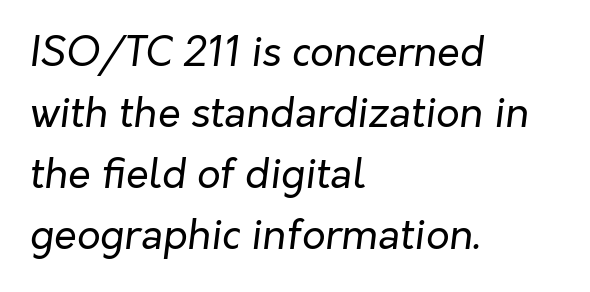
In CSS terms this would be text-align: left. Varying glyph widths throughout — classic text-font behaviour. In terms of posture, this sample is oblique. No word sits above an underline. No heavy texture on the line: the type isn't bold.
